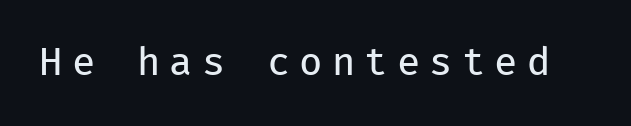
Nobody drew a line under any word here. You can tell from the bare stems that sans-serif type was used. The letters stand straight up with perfectly vertical stems. Looks like terminal output: every glyph gets an equal slot. The rendering inserts visible extra space after every character. Is this a heavy cut? Hardly; it is regular or lighter.
